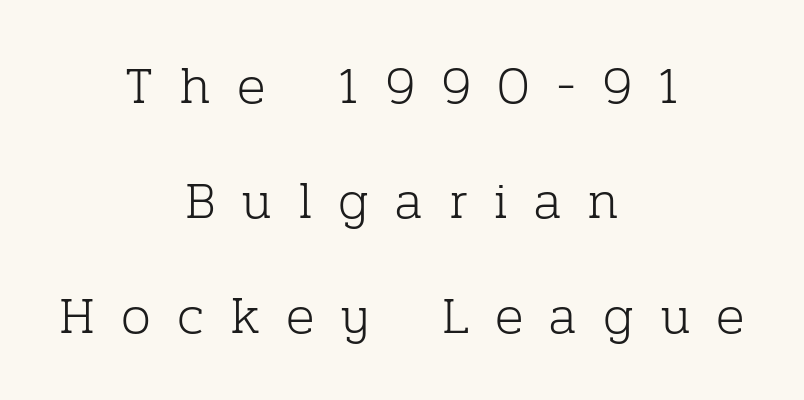
This sample uses a serif face. Typeset on center — no edge is straight. Characters follow at a spacing far wider than the type designer built in. The strip under each line holds only bare page. Does the leading feel generous? Absolutely, it's lavish. No heavy texture on the line: the type isn't bold.
